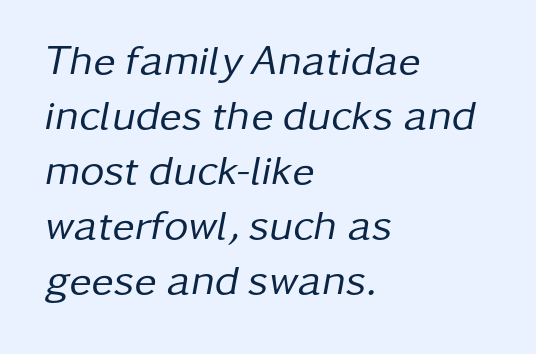
The image shows 42 px regular-weight type, italic (leaning right); set left-aligned, normal line spacing (1.31x), normal letter spacing, not underlined; low stroke contrast and a medium x-height.
